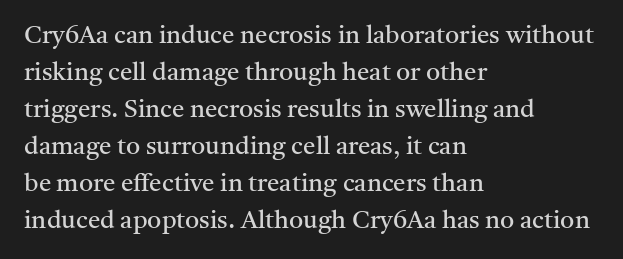
Q: Is the text bold? A: No.
Q: Is the text italic (slanted)? A: No, it is upright.
Q: Is the text underlined? A: No.
Q: How is the paragraph aligned? A: Left-aligned.
Q: Is the spacing between letters normal or unusually wide? A: Normal.
Q: Is the spacing between lines tight, normal or loose? A: Normal.
